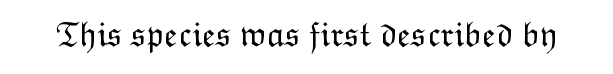
Q: Is the text bold? A: No.
Q: Is the text italic (slanted)? A: No, it is upright.
Q: Is the text underlined? A: No.
Q: Is the spacing between letters normal or unusually wide? A: Normal.
Q: Width (condensed, normal, or wide)? A: Normal.
Q: Stroke contrast? A: Low.
Q: x-height? A: Medium.
Q: Monospaced? A: No.
